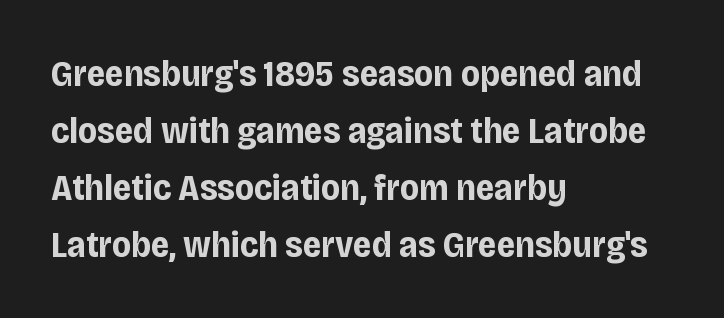
The image shows 37 px bold, condensed sans-serif type, upright; set left-aligned, normal line spacing (1.54x), normal letter spacing, not underlined; low stroke contrast and a large x-height.
